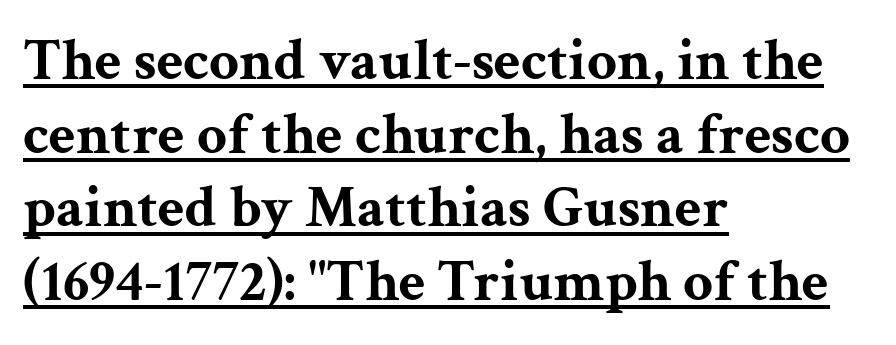
The compositor pushed each line to the left boundary. The typesetter has applied underlining to the passage shown. The leading is moderate, giving the passage an even texture. Do the characters align in a grid? No, the font is proportional.
